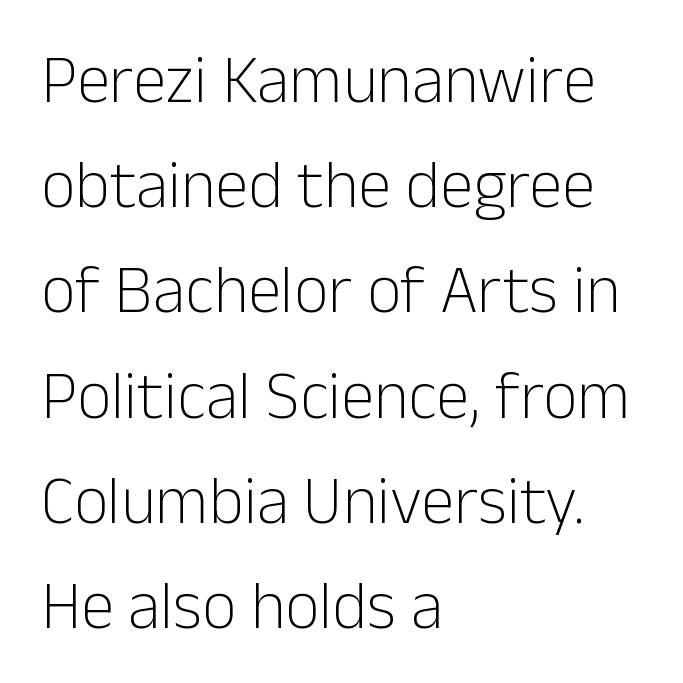
{"serif": "no", "italic": "no", "bold": "no", "weight": "light", "width": "normal", "stroke_contrast": "low", "x_height": "medium", "monospaced": "no", "underline": "no", "align": "left", "line_spacing": "normal", "line_spacing_ratio": 1.57, "letter_spacing": "normal", "letter_spacing_em": 0.0, "glyph_px": 67}
